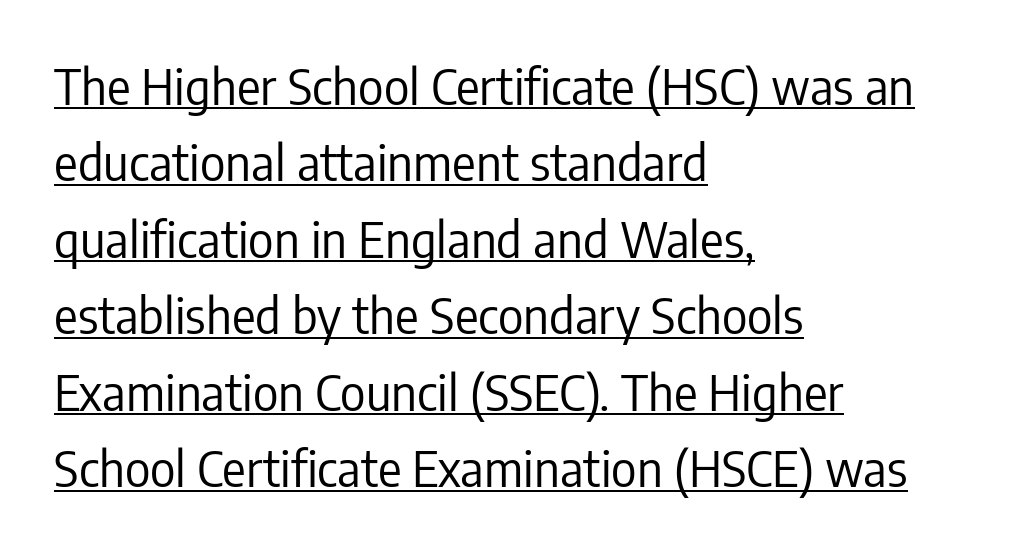
Q: Is the text bold? A: No.
Q: Is the text italic (slanted)? A: No, it is upright.
Q: Is the typeface a serif or a sans-serif typeface? A: Sans-serif.
Q: Is the text underlined? A: Yes.
Q: How is the paragraph aligned? A: Left-aligned.
Q: Is the spacing between letters normal or unusually wide? A: Normal.
Q: Is the spacing between lines tight, normal or loose? A: Normal.
Q: Width (condensed, normal, or wide)? A: Condensed.
Q: Stroke contrast? A: Low.
Q: x-height? A: Medium.
Q: Monospaced? A: No.
